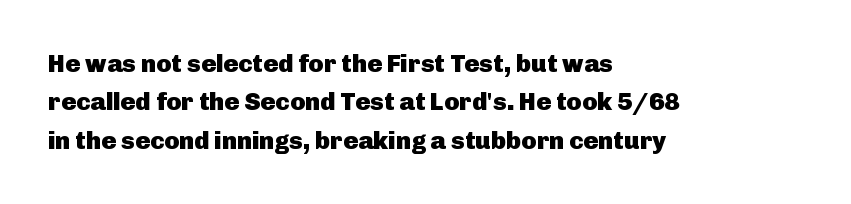
{"italic": "no", "bold": "yes", "underline": "no", "align": "left", "line_spacing": "normal", "line_spacing_ratio": 1.54, "letter_spacing": "normal", "letter_spacing_em": 0.0, "glyph_px": 25}
